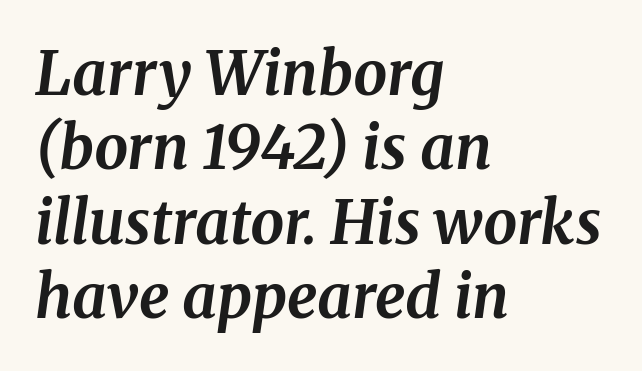
Leftover space on each line is placed entirely after the last word. Words float on clear page, feet unadorned. Chunky letters — that's bold for sure. Here the designer chose a conventional face with non-uniform glyph widths. Posture: slanted.
